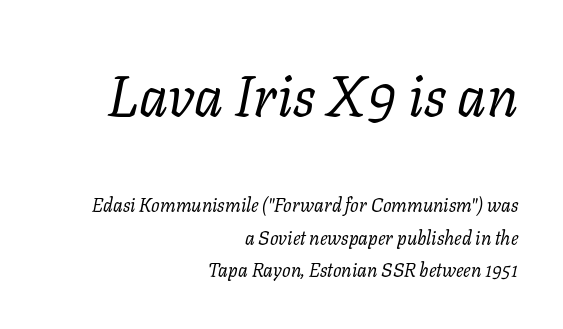
The image shows 57 px regular-weight serif type, italic (leaning right); set right-aligned, line spacing 1.71x, normal letter spacing, not underlined; the first (top) block is 3.0x larger; low stroke contrast and a medium x-height.
